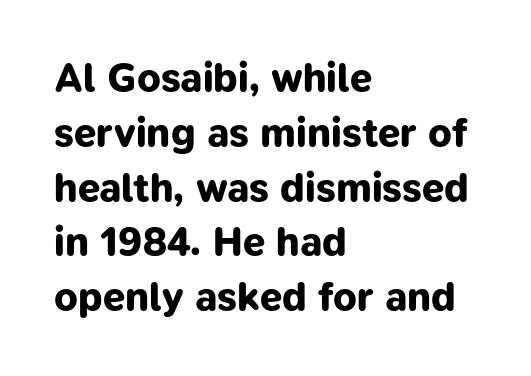
The image shows 40 px bold sans-serif type; set left-aligned, normal line spacing (1.37x), normal letter spacing, not underlined; low stroke contrast and a medium x-height.
